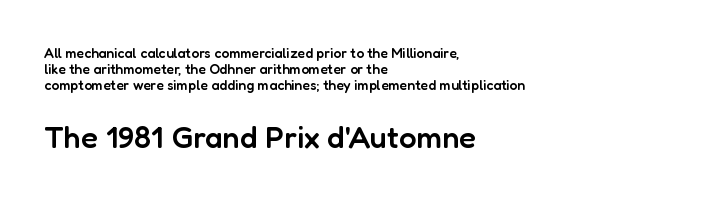
These lines huddle together more closely than default settings would place them. What kind of face is this? One without serifs — a sans. Line starts are locked; line ends wander. Visually, the bottom section dominates because its glyphs are scaled up. A typesetter would call this proportional, since set widths differ per character. Bare-footed words on every line.
